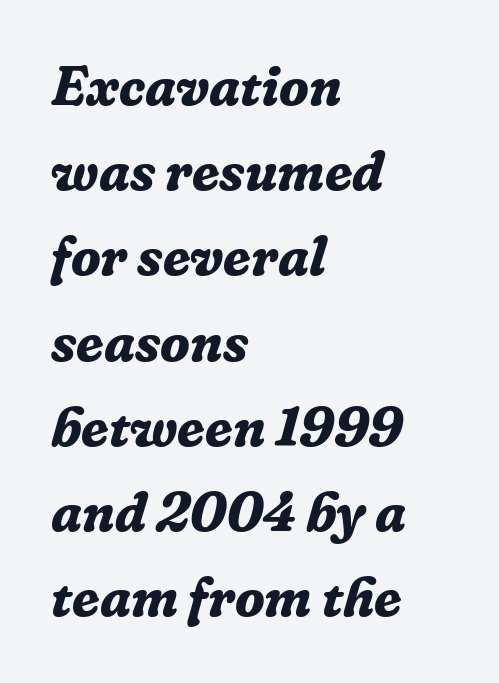
Here the glyphs are tracked normally, forming tight word shapes. Each letter keeps its own natural width here, so spacing adapts to shape. You'd pick this weight for a headline — it's a proper bold. The rows are spaced the way most documents space them. Are there feet on the stems? There are — it's a serif. Casual observation: everything's shoved over to the left.
